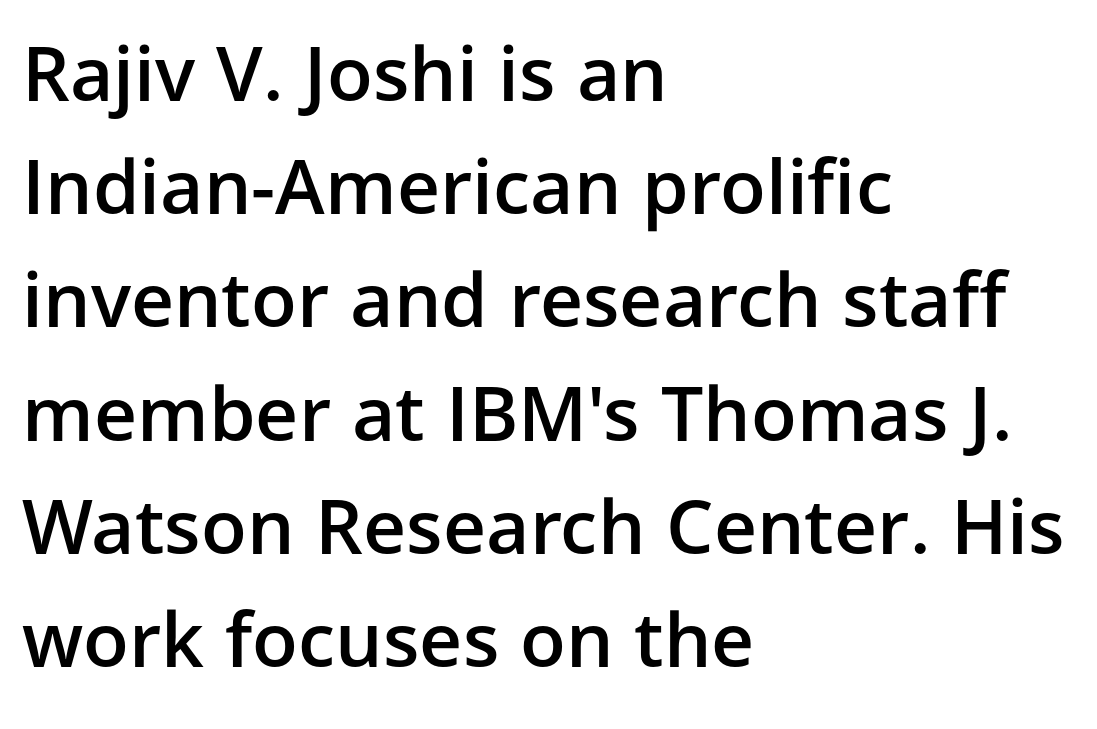
{"serif": "no", "italic": "no", "bold": "semi", "weight": "semibold", "width": "normal", "stroke_contrast": "low", "x_height": "medium", "monospaced": "no", "underline": "no", "align": "left", "line_spacing": "normal", "line_spacing_ratio": 1.51, "letter_spacing": "normal", "letter_spacing_em": 0.0, "glyph_px": 75}
